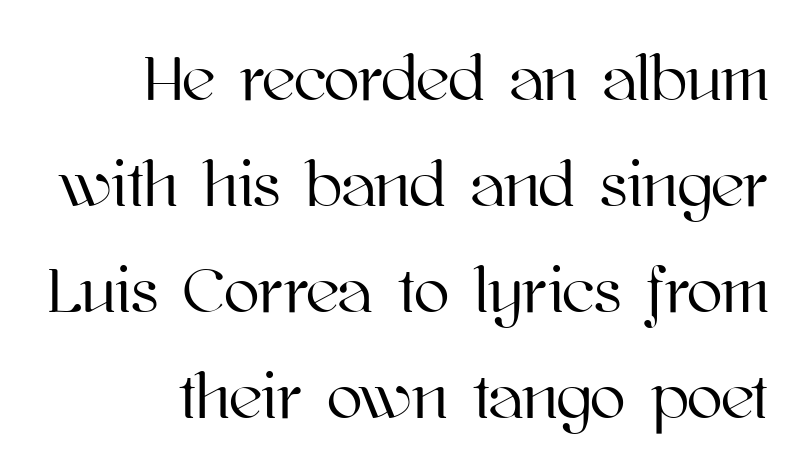
Each word holds together tightly as a unit, with standard inter-letter gaps. The baseline area is clear. The space between consecutive lines is moderate. Every character sits straight up, as roman type does. Horizontally, the lines are justified to the trailing edge only. The rendering uses natural spacing where letterforms have individual widths.
